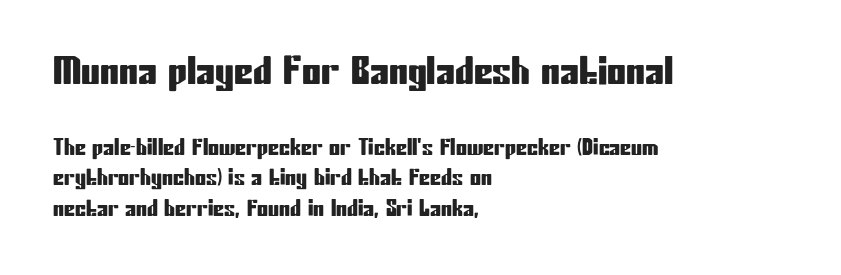
This layout puts the oversized block above and the modest block below. Character widths vary here, with narrow letters taking less room than wide ones. These lines keep a tight, regular rhythm from letter to letter. This rendering employs a face without finishing strokes, i.e., a sans-serif.
